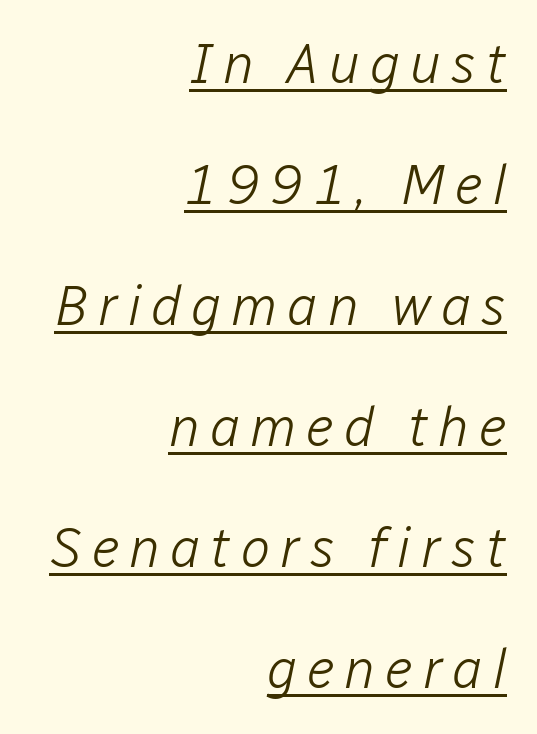
The image shows 55 px light type, italic (leaning right); set right-aligned, loose line spacing (2.2x), underlined; low stroke contrast and a medium x-height.
